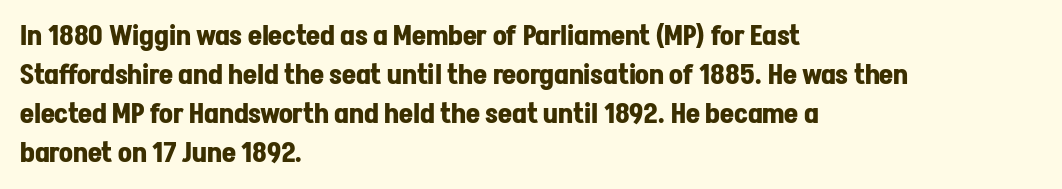
The typography opts for an upright posture over an oblique one. The face used here has the dense, thick strokes of a bold. Words float on clear page, feet unadorned. The typesetter chose a ragged-right arrangement here.
